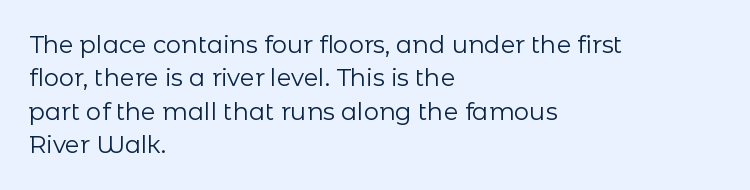
The image shows 24 px text type, upright; set left-aligned, normal line spacing (1.39x), normal letter spacing, not underlined.
